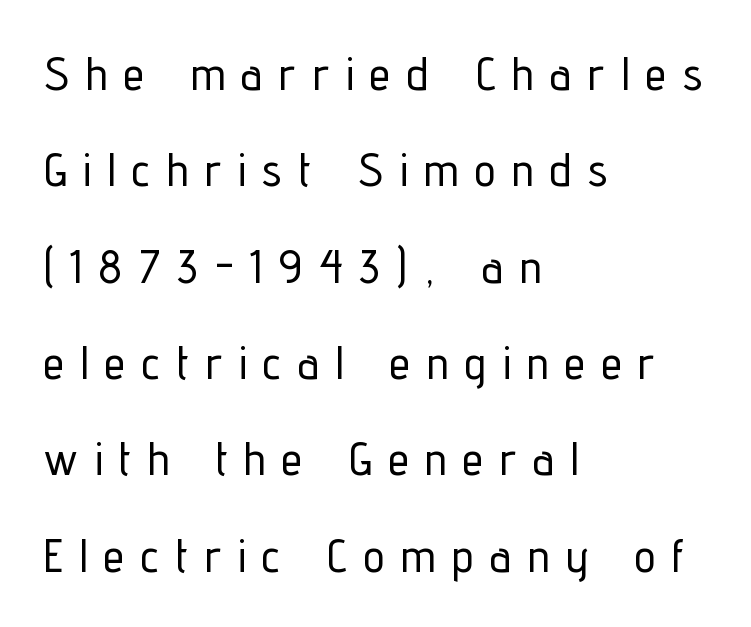
{"serif": "no", "italic": "no", "width": "condensed", "stroke_contrast": "low", "x_height": "medium", "monospaced": "no", "underline": "no", "align": "left", "line_spacing": "loose", "line_spacing_ratio": 2.05, "letter_spacing": "wide", "letter_spacing_em": 0.36, "glyph_px": 47}
